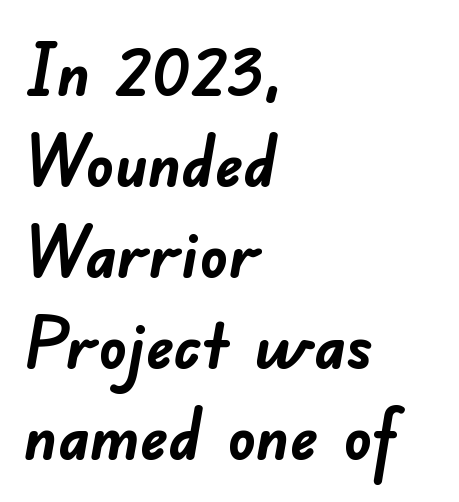
{"serif": "no", "bold": "yes", "weight": "semibold", "width": "normal", "stroke_contrast": "low", "x_height": "small", "monospaced": "no", "underline": "no", "align": "left", "line_spacing": "normal", "line_spacing_ratio": 1.3, "letter_spacing": "normal", "letter_spacing_em": 0.0, "glyph_px": 70}
